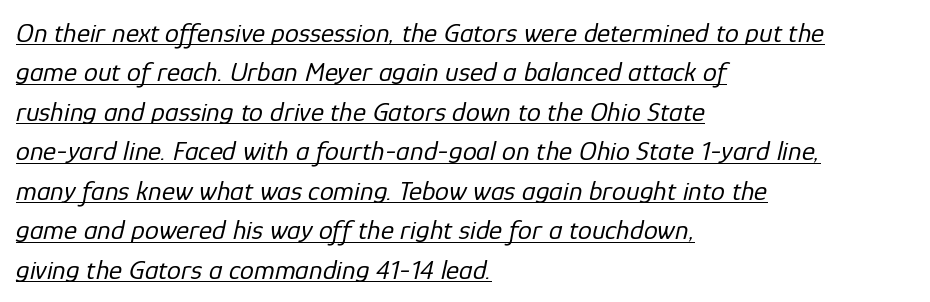
The image shows 28 px regular-weight type, italic (leaning right); set left-aligned, normal line spacing (1.41x), normal letter spacing, underlined; low stroke contrast and a medium x-height.
